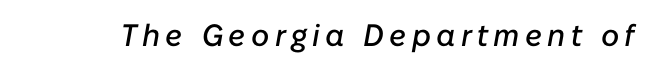
{"italic": "yes", "lean": "right", "slant_degrees": 10, "width": "normal", "stroke_contrast": "low", "x_height": "medium", "monospaced": "no", "underline": "no", "glyph_px": 31}
